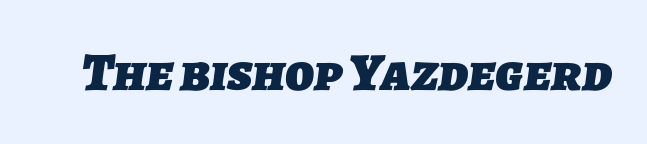
The image shows 54 px heavy sans-serif type; set normal letter spacing, not underlined; low stroke contrast and a medium x-height.
